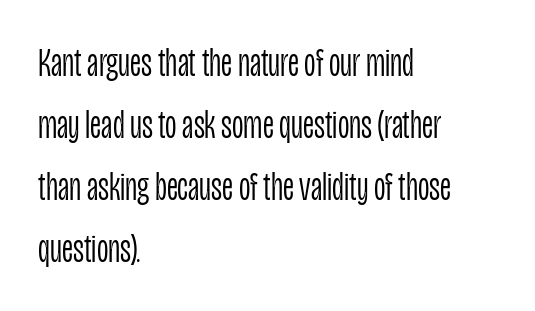
{"serif": "no", "italic": "no", "bold": "no", "weight": "light", "width": "condensed", "stroke_contrast": "low", "x_height": "large", "monospaced": "no", "underline": "no", "align": "left", "line_spacing": "normal", "line_spacing_ratio": 1.55, "letter_spacing": "normal", "letter_spacing_em": 0.0, "glyph_px": 40}
